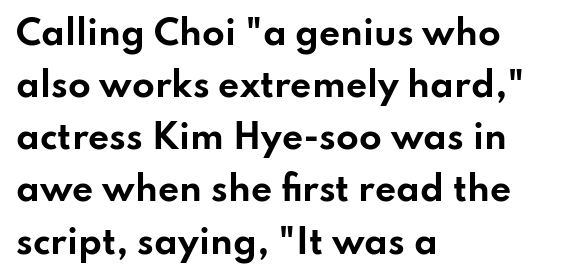
Inter-character spacing is left at the font's built-in metrics. Notice how the passage keeps a crisp vertical edge on the left only. Observe the absence of serifs on each vertical stroke in this sample. Posture: vertical. The rendering uses natural spacing where letterforms have individual widths.
